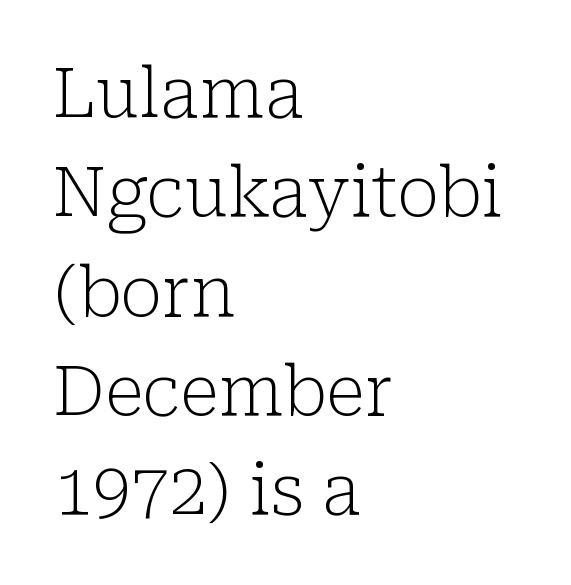
When letters stand straight like this, we call the style roman or upright. Each line starts at the same left margin while the right side varies. The type is set solid horizontally, with unmodified tracking. Evenly set lines give the paragraph a standard silhouette. Is this a fixed-width face? No — the glyphs have proportional, varying widths.
